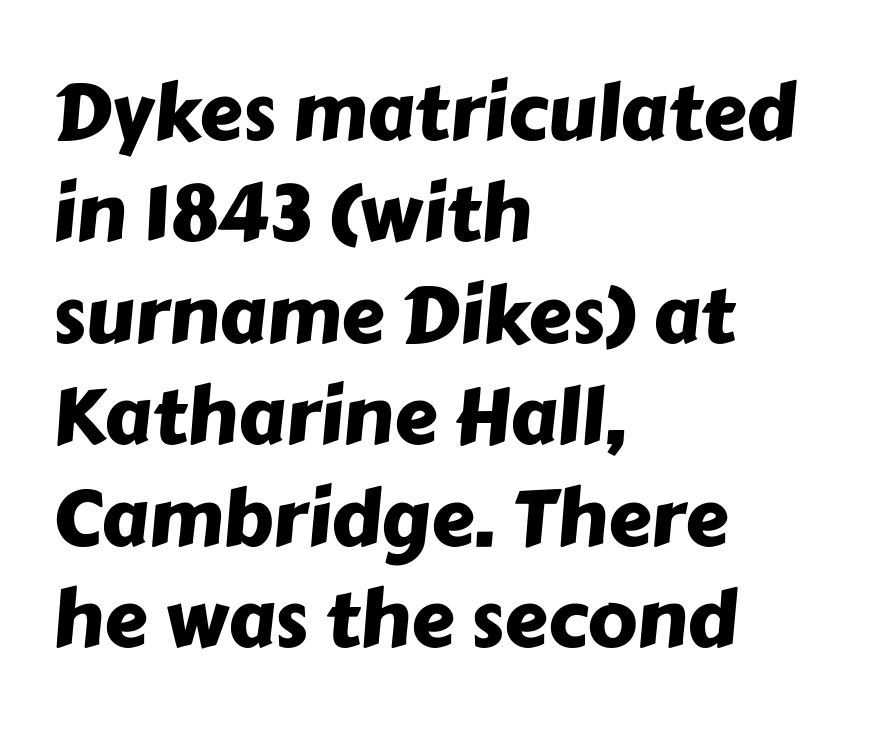
{"serif": "no", "width": "normal", "stroke_contrast": "low", "x_height": "medium", "monospaced": "no", "underline": "no", "align": "left", "line_spacing": "normal", "line_spacing_ratio": 1.3, "letter_spacing": "normal", "letter_spacing_em": 0.0, "glyph_px": 78}
